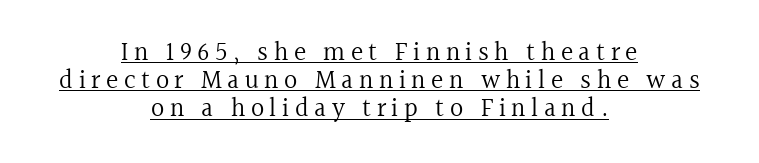
The image shows 26 px text type, upright; set centered, tight line spacing (1.08x), unusually wide letter spacing (+0.21 em), underlined.
